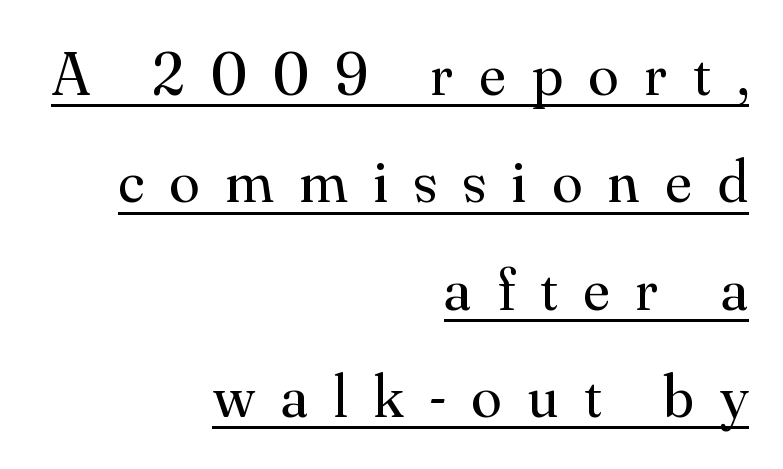
Q: Is the text bold? A: No.
Q: Is the text italic (slanted)? A: No, it is upright.
Q: Is the typeface a serif or a sans-serif typeface? A: Serif.
Q: Is the text underlined? A: Yes.
Q: How is the paragraph aligned? A: Right-aligned.
Q: Is the spacing between letters normal or unusually wide? A: Unusually wide.
Q: Width (condensed, normal, or wide)? A: Normal.
Q: Stroke contrast? A: Medium.
Q: x-height? A: Small.
Q: Monospaced? A: No.
